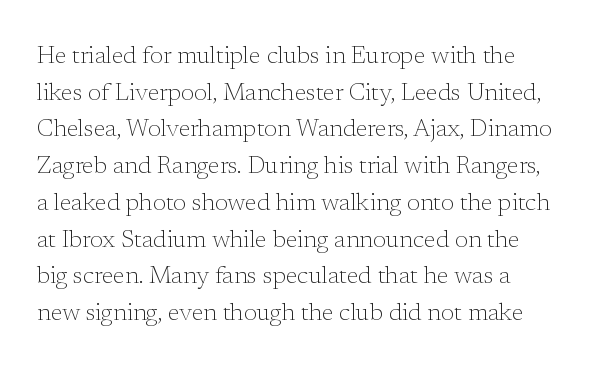
The image shows 24 px text type, upright; set normal line spacing (1.53x), normal letter spacing, not underlined.
